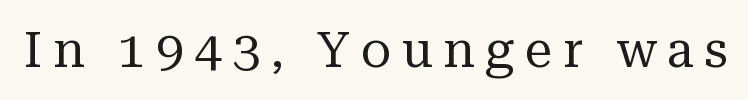
Q: Is the text bold? A: No.
Q: Is the text italic (slanted)? A: No, it is upright.
Q: Is the typeface a serif or a sans-serif typeface? A: Serif.
Q: Is the text underlined? A: No.
Q: Is the spacing between letters normal or unusually wide? A: Unusually wide.
Q: Width (condensed, normal, or wide)? A: Normal.
Q: Stroke contrast? A: Medium.
Q: x-height? A: Medium.
Q: Monospaced? A: No.
